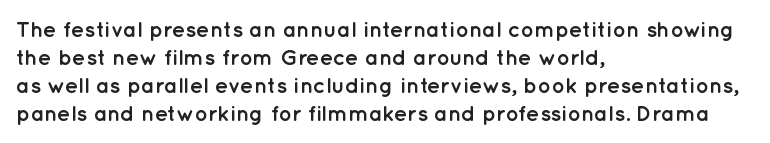
{"italic": "no", "bold": "yes", "underline": "no", "align": "left", "line_spacing": "normal", "line_spacing_ratio": 1.28, "letter_spacing": "normal", "letter_spacing_em": 0.0, "glyph_px": 22}
